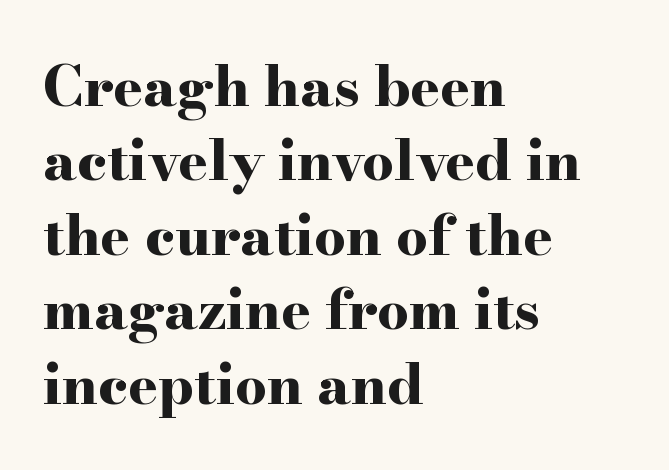
{"serif": "yes", "italic": "no", "bold": "yes", "weight": "bold", "width": "wide", "stroke_contrast": "high", "x_height": "small", "monospaced": "no", "underline": "no", "align": "left", "line_spacing": "normal", "line_spacing_ratio": 1.33, "letter_spacing": "normal", "letter_spacing_em": 0.0, "glyph_px": 56}
